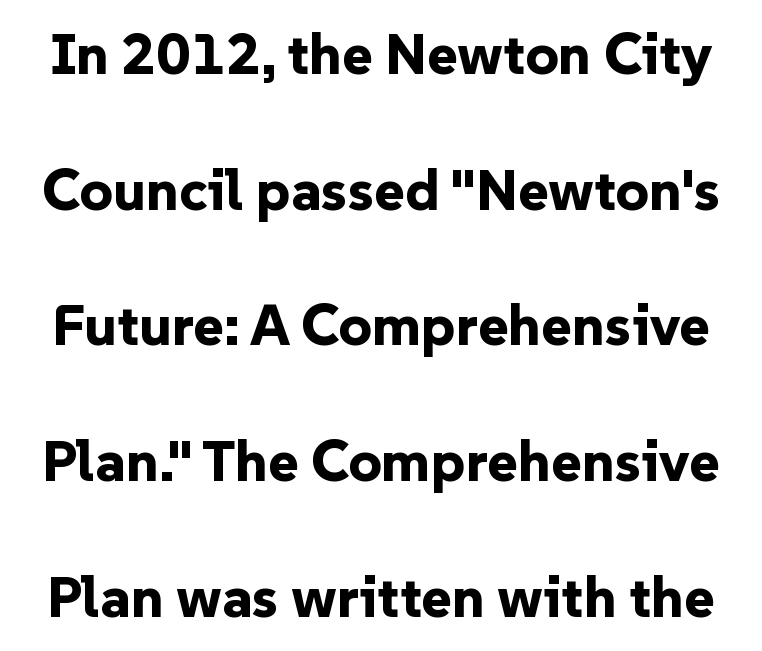
{"serif": "no", "italic": "no", "bold": "yes", "weight": "bold", "width": "normal", "stroke_contrast": "low", "x_height": "medium", "monospaced": "no", "underline": "no", "line_spacing": "loose", "line_spacing_ratio": 2.34, "letter_spacing": "normal", "letter_spacing_em": 0.0, "glyph_px": 58}
